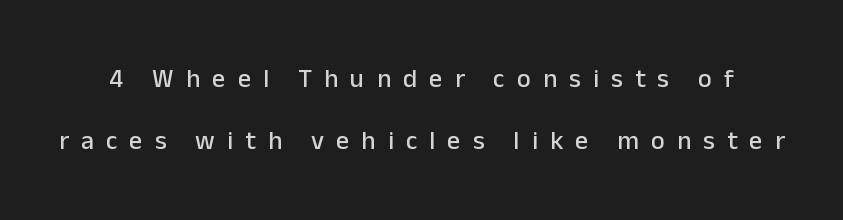
Q: Is the text italic (slanted)? A: No, it is upright.
Q: Is the text underlined? A: No.
Q: Is the spacing between letters normal or unusually wide? A: Unusually wide.
Q: Is the spacing between lines tight, normal or loose? A: Loose.
